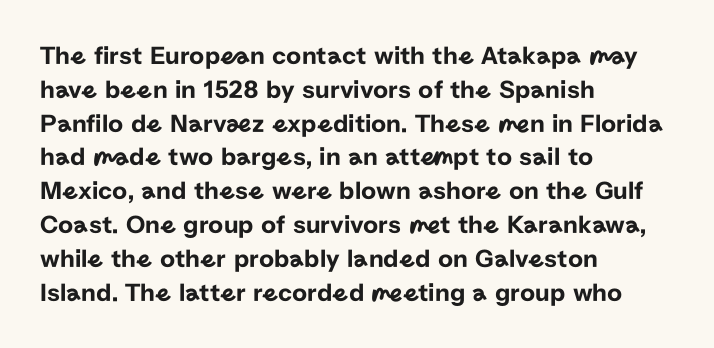
The image shows 26 px text type, upright; set left-aligned, normal line spacing (1.3x), normal letter spacing, not underlined.
